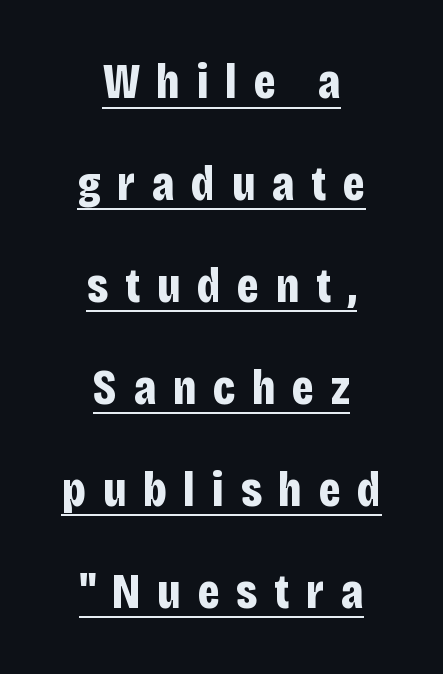
{"serif": "no", "italic": "no", "bold": "yes", "weight": "bold", "width": "condensed", "stroke_contrast": "low", "x_height": "large", "monospaced": "no", "underline": "yes", "align": "center", "line_spacing": "loose", "line_spacing_ratio": 2.08, "letter_spacing": "wide", "letter_spacing_em": 0.34, "glyph_px": 49}
